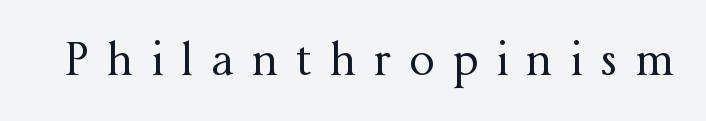
{"serif": "yes", "italic": "no", "bold": "no", "weight": "regular", "width": "normal", "stroke_contrast": "medium", "x_height": "medium", "monospaced": "no", "underline": "no", "letter_spacing": "wide", "letter_spacing_em": 0.4, "glyph_px": 45}
